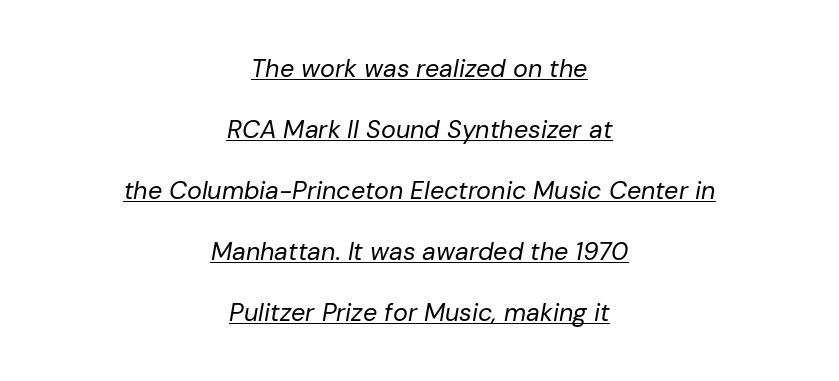
The image shows 25 px text type, italic (leaning right); set centered, loose line spacing (2.44x), normal letter spacing, underlined.
